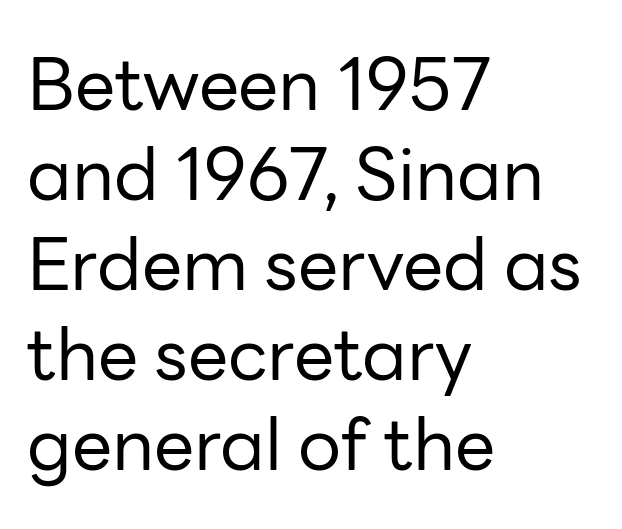
The image shows 72 px regular-weight sans-serif type, upright; set left-aligned, normal line spacing (1.25x), normal letter spacing, not underlined; low stroke contrast and a medium x-height.
